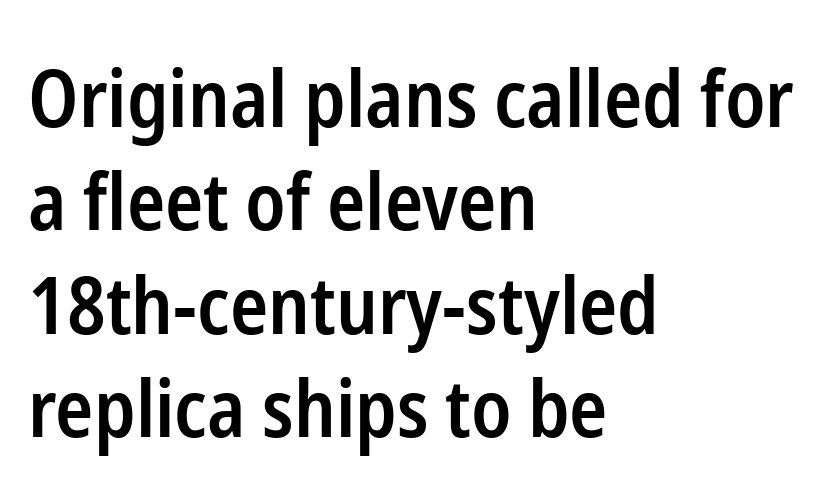
The image shows 79 px semibold, condensed sans-serif type, upright; set left-aligned, normal line spacing (1.31x), normal letter spacing, not underlined; low stroke contrast and a medium x-height.
